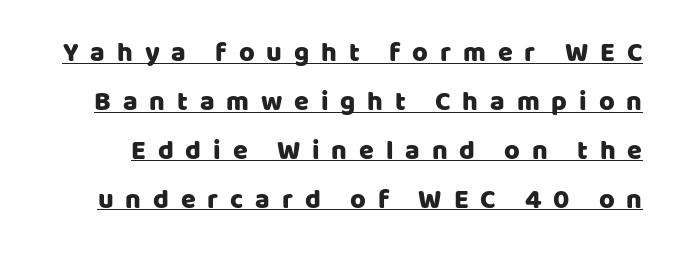
Between one letter and the next there's a generous, obvious gap. In designer terms, the underline attribute is active on this setting. Posture: vertical.
